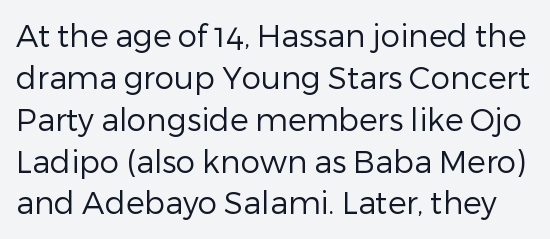
{"serif": "no", "italic": "no", "bold": "no", "weight": "regular", "width": "normal", "stroke_contrast": "low", "x_height": "medium", "monospaced": "no", "underline": "no", "line_spacing": "normal", "line_spacing_ratio": 1.35, "letter_spacing": "normal", "letter_spacing_em": 0.0, "glyph_px": 31}
